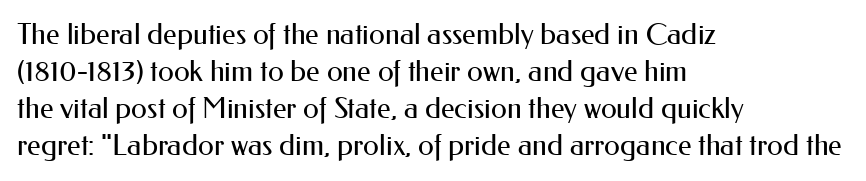
{"serif": "no", "italic": "no", "bold": "no", "weight": "regular", "width": "normal", "stroke_contrast": "medium", "x_height": "small", "monospaced": "no", "underline": "no", "align": "left", "line_spacing": "normal", "line_spacing_ratio": 1.28, "letter_spacing": "normal", "letter_spacing_em": 0.0, "glyph_px": 29}
